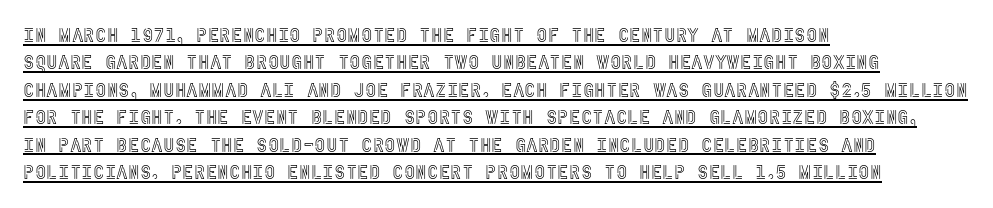
The string is rendered with underlining switched on. This sample keeps an unexceptional amount of space between lines. Inter-character spacing is left at the font's built-in metrics. Every character sits straight up, as roman type does. Every row of glyphs begins at an identical x-position on the left.
